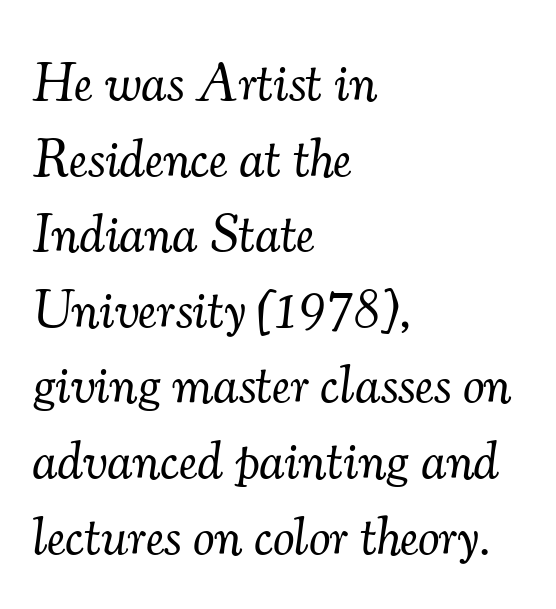
{"serif": "yes", "italic": "yes", "lean": "right", "slant_degrees": 7, "bold": "no", "weight": "light", "width": "normal", "stroke_contrast": "medium", "x_height": "small", "monospaced": "no", "underline": "no", "align": "left", "line_spacing": "normal", "line_spacing_ratio": 1.4, "letter_spacing": "normal", "letter_spacing_em": 0.0, "glyph_px": 54}
